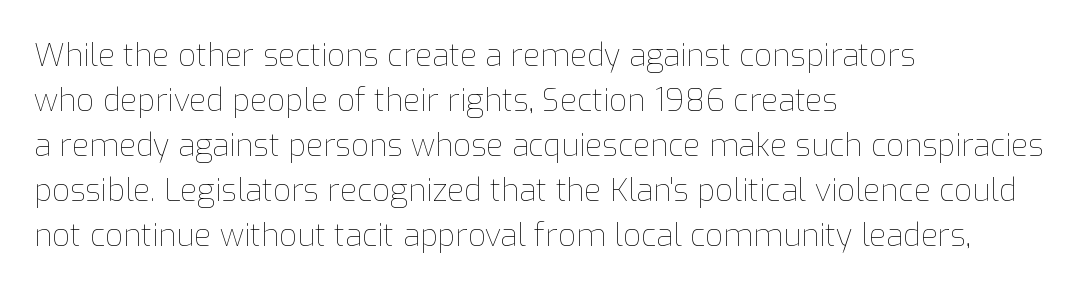
Q: Is the text bold? A: No.
Q: Is the text italic (slanted)? A: No, it is upright.
Q: Is the text underlined? A: No.
Q: How is the paragraph aligned? A: Left-aligned.
Q: Is the spacing between letters normal or unusually wide? A: Normal.
Q: Is the spacing between lines tight, normal or loose? A: Normal.
Q: Width (condensed, normal, or wide)? A: Normal.
Q: Stroke contrast? A: Low.
Q: x-height? A: Medium.
Q: Monospaced? A: No.
